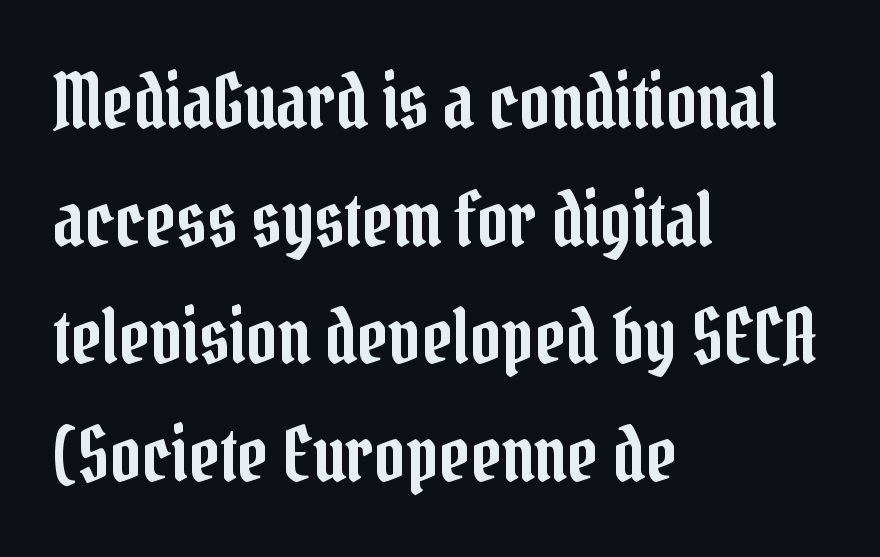
Q: Is the text italic (slanted)? A: No, it is upright.
Q: Is the typeface a serif or a sans-serif typeface? A: Serif.
Q: Is the text underlined? A: No.
Q: How is the paragraph aligned? A: Left-aligned.
Q: Is the spacing between letters normal or unusually wide? A: Normal.
Q: Is the spacing between lines tight, normal or loose? A: Normal.
Q: Width (condensed, normal, or wide)? A: Condensed.
Q: Stroke contrast? A: Low.
Q: x-height? A: Medium.
Q: Monospaced? A: No.
